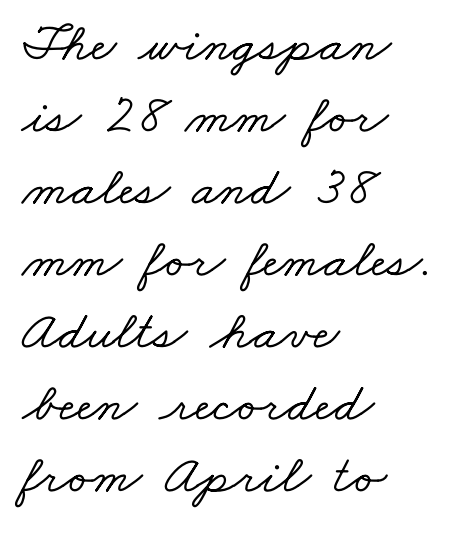
Here the glyphs are tracked normally, forming tight word shapes. The passage shown stacks its lines at a standard gap. Each line starts at the same left margin while the right side varies. Type without underlining.
